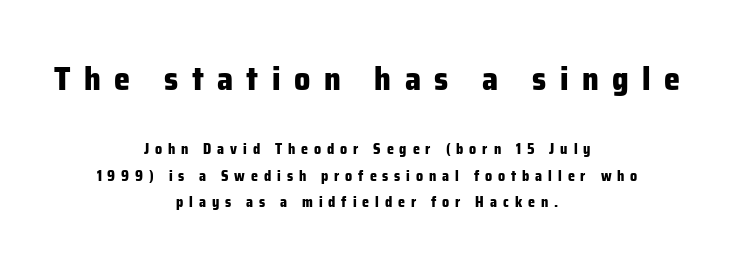
The image shows 32 px heavy sans-serif type, upright; set centered, line spacing 1.87x, unusually wide letter spacing (+0.42 em), not underlined; the first (top) block is 2.29x larger; low stroke contrast and a medium x-height.
